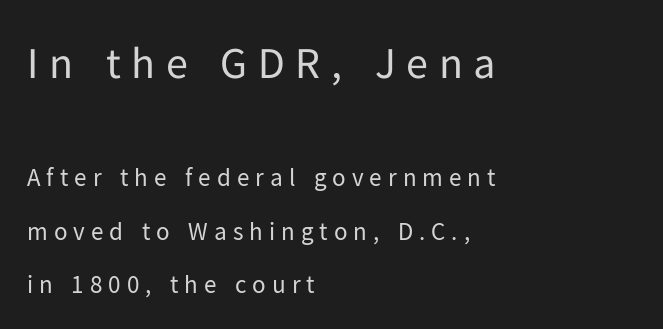
The image shows 44 px regular-weight sans-serif type, upright; set left-aligned, loose line spacing (2.15x), unusually wide letter spacing (+0.24 em), not underlined; the first (top) block is 1.76x larger; low stroke contrast and a medium x-height.
